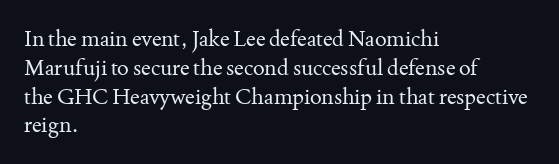
{"italic": "no", "bold": "no", "underline": "no", "align": "left", "line_spacing": "normal", "line_spacing_ratio": 1.31, "letter_spacing": "normal", "letter_spacing_em": 0.0, "glyph_px": 22}
